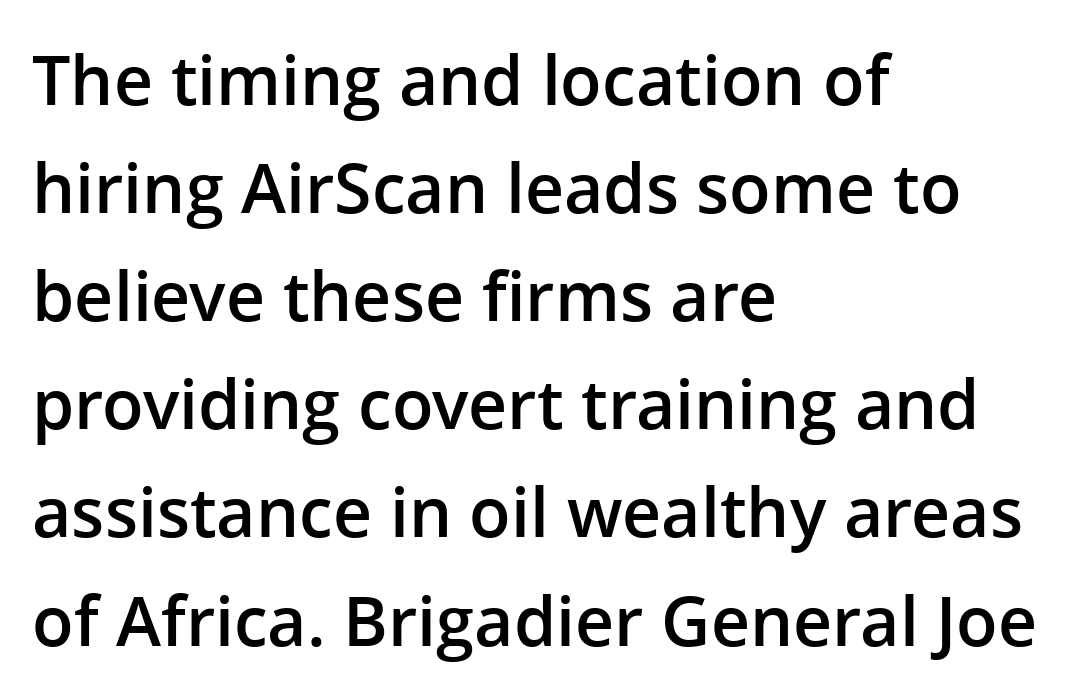
{"serif": "no", "italic": "no", "bold": "semi", "weight": "semibold", "width": "normal", "stroke_contrast": "low", "x_height": "medium", "monospaced": "no", "underline": "no", "align": "left", "line_spacing": "normal", "line_spacing_ratio": 1.59, "letter_spacing": "normal", "letter_spacing_em": 0.0, "glyph_px": 68}
